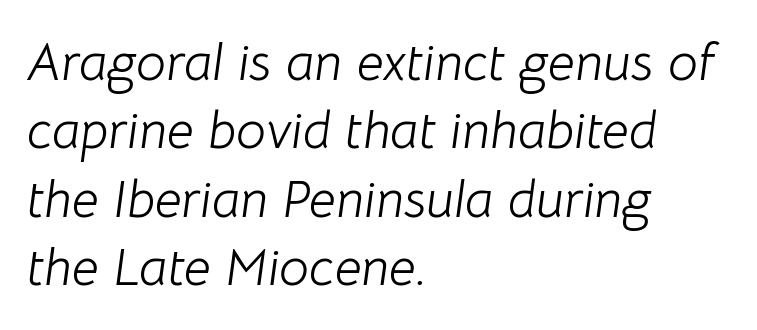
Q: Is the text bold? A: No.
Q: Is the text italic (slanted)? A: Yes, it leans right by about 8 degrees.
Q: Is the text underlined? A: No.
Q: How is the paragraph aligned? A: Left-aligned.
Q: Is the spacing between letters normal or unusually wide? A: Normal.
Q: Is the spacing between lines tight, normal or loose? A: Normal.
Q: Width (condensed, normal, or wide)? A: Normal.
Q: Stroke contrast? A: Low.
Q: x-height? A: Medium.
Q: Monospaced? A: No.
